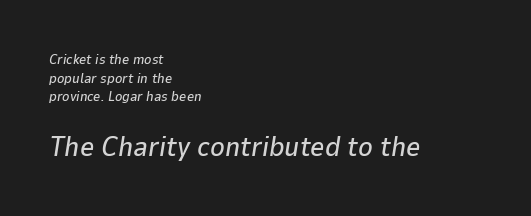
The image shows 28 px text type, italic (leaning right); set left-aligned, normal line spacing (1.33x), normal letter spacing, not underlined; the second (bottom) block is 2.0x larger; low stroke contrast and a medium x-height.
